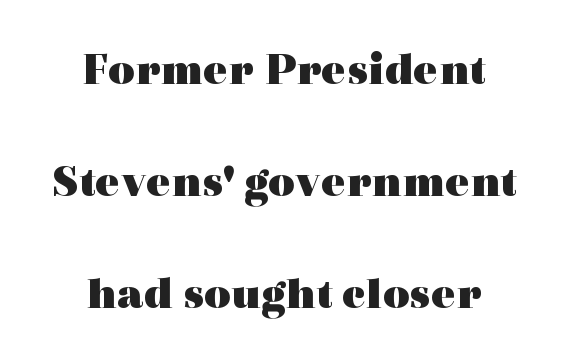
The image shows 46 px heavy, wide serif type, upright; set centered, loose line spacing (2.43x), normal letter spacing, not underlined; a medium x-height.
